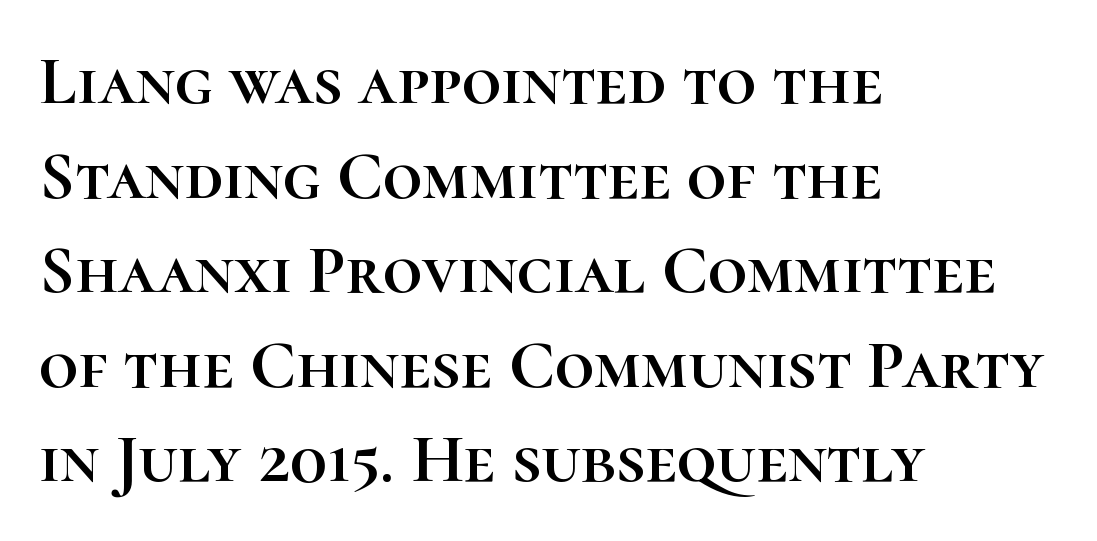
The image shows 69 px text type, upright; set left-aligned, normal line spacing (1.37x), normal letter spacing, not underlined; high stroke contrast and a medium x-height.
